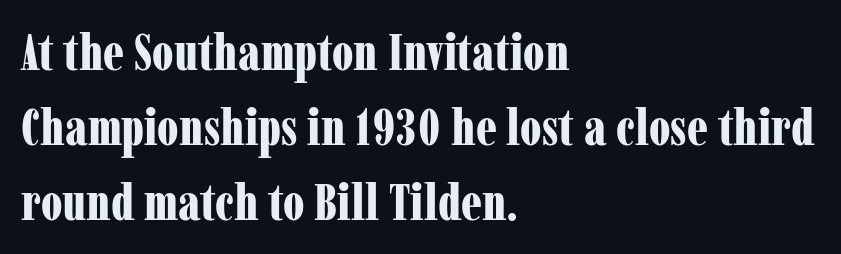
A classic flush-left, rag-right setting is used for this passage. Designer's note — italics off, roman on. Each word holds together tightly as a unit, with standard inter-letter gaps. Do the characters align in a grid? No, the font is proportional. Heavy, bold letterforms. Observe the serifs anchoring each vertical stroke in this sample.
